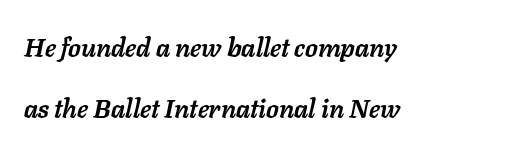
{"italic": "yes", "lean": "right", "slant_degrees": 11, "bold": "yes", "underline": "no", "align": "left", "line_spacing": "loose", "line_spacing_ratio": 2.34, "letter_spacing": "normal", "letter_spacing_em": 0.0, "glyph_px": 26}
